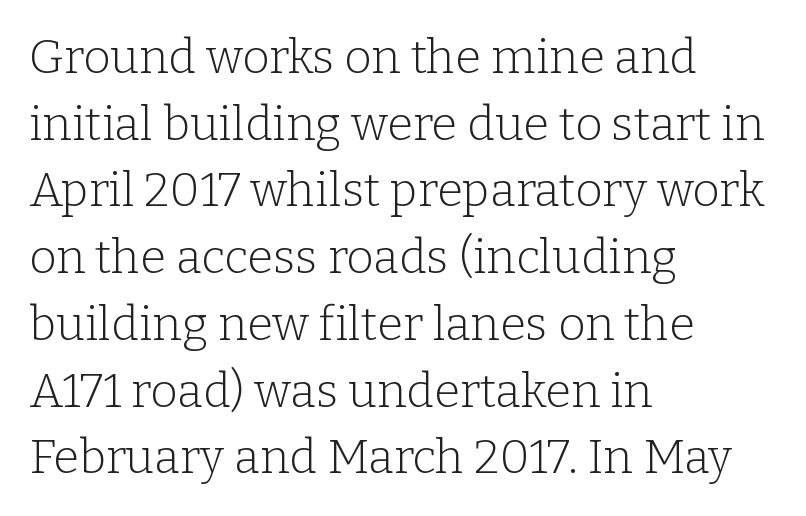
Q: Is the text bold? A: No.
Q: Is the text italic (slanted)? A: No, it is upright.
Q: Is the typeface a serif or a sans-serif typeface? A: Serif.
Q: Is the text underlined? A: No.
Q: How is the paragraph aligned? A: Left-aligned.
Q: Is the spacing between letters normal or unusually wide? A: Normal.
Q: Is the spacing between lines tight, normal or loose? A: Normal.
Q: Width (condensed, normal, or wide)? A: Normal.
Q: Stroke contrast? A: Low.
Q: x-height? A: Medium.
Q: Monospaced? A: No.
